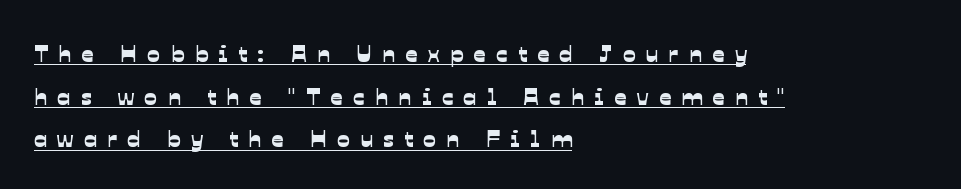
The face used here appears with an underline applied. The rendering anchors every line to the left-hand side. Spacing between characters has been opened up far beyond the box default.
